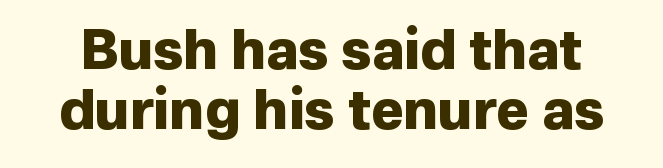
The image shows 55 px heavy sans-serif type, upright; set tight line spacing (1.09x), normal letter spacing, not underlined; low stroke contrast and a medium x-height.
